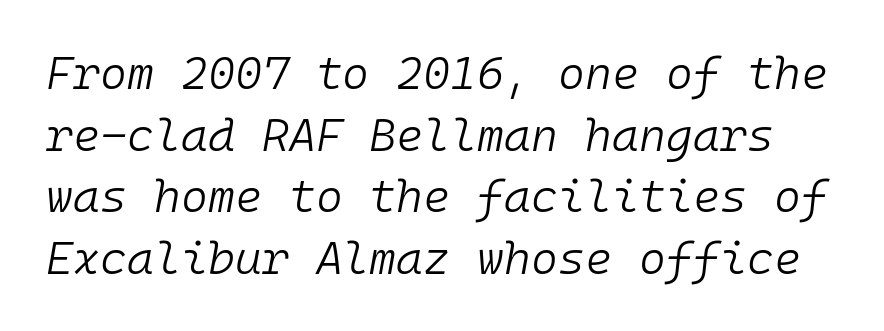
{"italic": "yes", "lean": "right", "slant_degrees": 10, "bold": "no", "weight": "light", "width": "normal", "stroke_contrast": "low", "x_height": "medium", "monospaced": "yes", "underline": "no", "line_spacing": "normal", "line_spacing_ratio": 1.34, "letter_spacing": "normal", "letter_spacing_em": 0.0, "glyph_px": 46}
